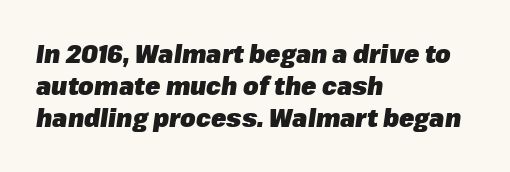
Compared with typical body copy, the letter spacing here is the same. These words are printed bold, with thick strokes throughout. The ragged edge is on the right, which tells us the setting is flush left. Evenly set lines give the paragraph a standard silhouette.
